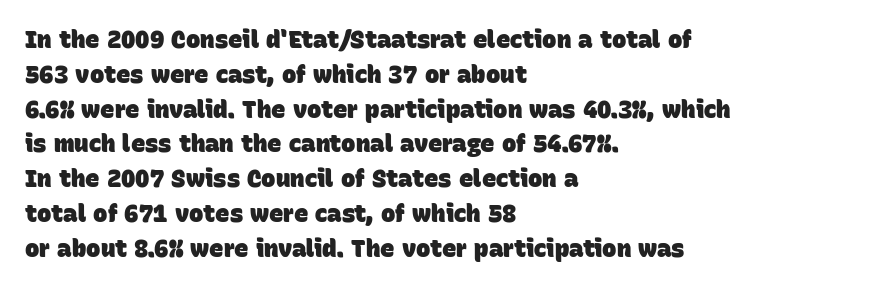
The image shows 24 px bold type; set left-aligned, normal line spacing (1.45x), normal letter spacing, not underlined.
